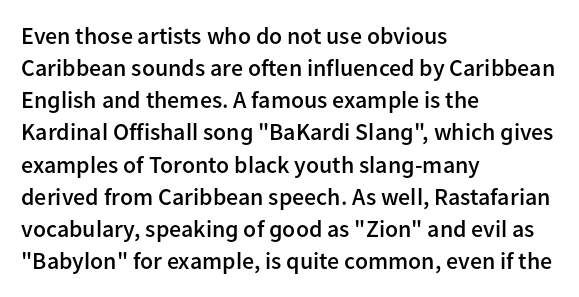
Q: Is the text bold? A: Semi-bold.
Q: Is the text italic (slanted)? A: No, it is upright.
Q: Is the text underlined? A: No.
Q: How is the paragraph aligned? A: Left-aligned.
Q: Is the spacing between letters normal or unusually wide? A: Normal.
Q: Is the spacing between lines tight, normal or loose? A: Normal.
